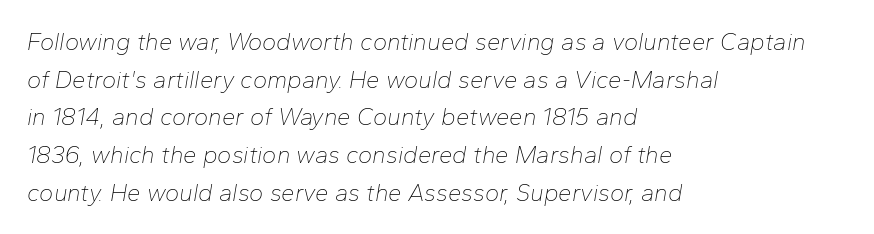
The lines in this sample share a left origin and differ only in where they stop. The specimen omits any rule beneath the text block's lines. Nothing heavy about these letters — not bold at all. Is there much room between lines? A standard amount, neither cramped nor airy.
